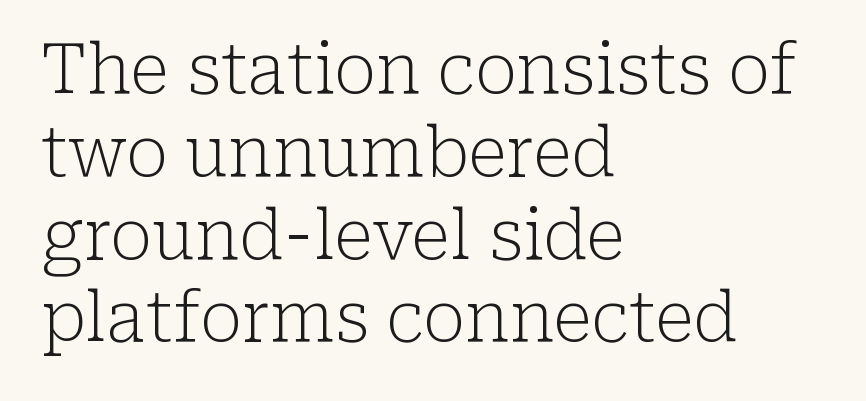
Q: Is the text bold? A: No.
Q: Is the text italic (slanted)? A: No, it is upright.
Q: Is the typeface a serif or a sans-serif typeface? A: Serif.
Q: Is the text underlined? A: No.
Q: How is the paragraph aligned? A: Left-aligned.
Q: Is the spacing between letters normal or unusually wide? A: Normal.
Q: Width (condensed, normal, or wide)? A: Normal.
Q: Stroke contrast? A: Low.
Q: x-height? A: Medium.
Q: Monospaced? A: No.
